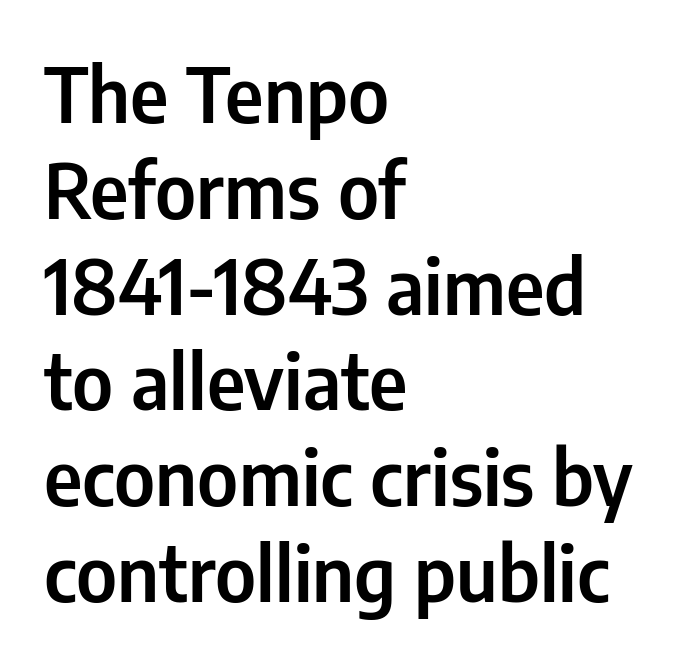
Q: Is the text italic (slanted)? A: No, it is upright.
Q: Is the typeface a serif or a sans-serif typeface? A: Sans-serif.
Q: Is the text underlined? A: No.
Q: How is the paragraph aligned? A: Left-aligned.
Q: Is the spacing between letters normal or unusually wide? A: Normal.
Q: Is the spacing between lines tight, normal or loose? A: Normal.
Q: Width (condensed, normal, or wide)? A: Condensed.
Q: Stroke contrast? A: Low.
Q: x-height? A: Medium.
Q: Monospaced? A: No.
